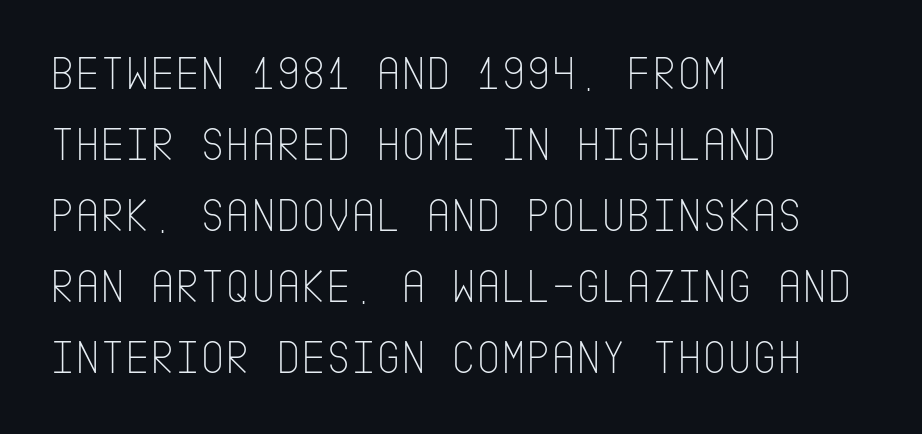
Q: Is the text bold? A: No.
Q: Is the text italic (slanted)? A: No, it is upright.
Q: Is the typeface a serif or a sans-serif typeface? A: Sans-serif.
Q: Is the text underlined? A: No.
Q: How is the paragraph aligned? A: Left-aligned.
Q: Is the spacing between letters normal or unusually wide? A: Normal.
Q: Is the spacing between lines tight, normal or loose? A: Normal.
Q: Width (condensed, normal, or wide)? A: Condensed.
Q: Stroke contrast? A: Low.
Q: x-height? A: Large.
